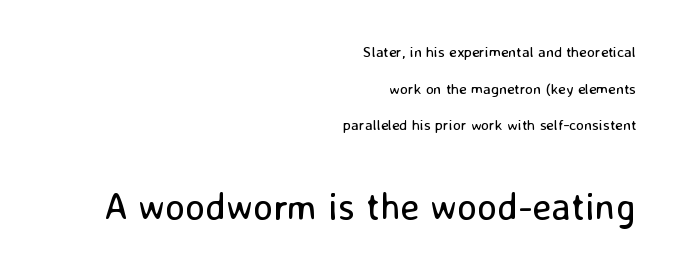
The image shows 38 px regular-weight sans-serif type, upright; set right-aligned, loose line spacing (2.44x), normal letter spacing, not underlined; the second (bottom) block is 2.53x larger; low stroke contrast and a medium x-height.
